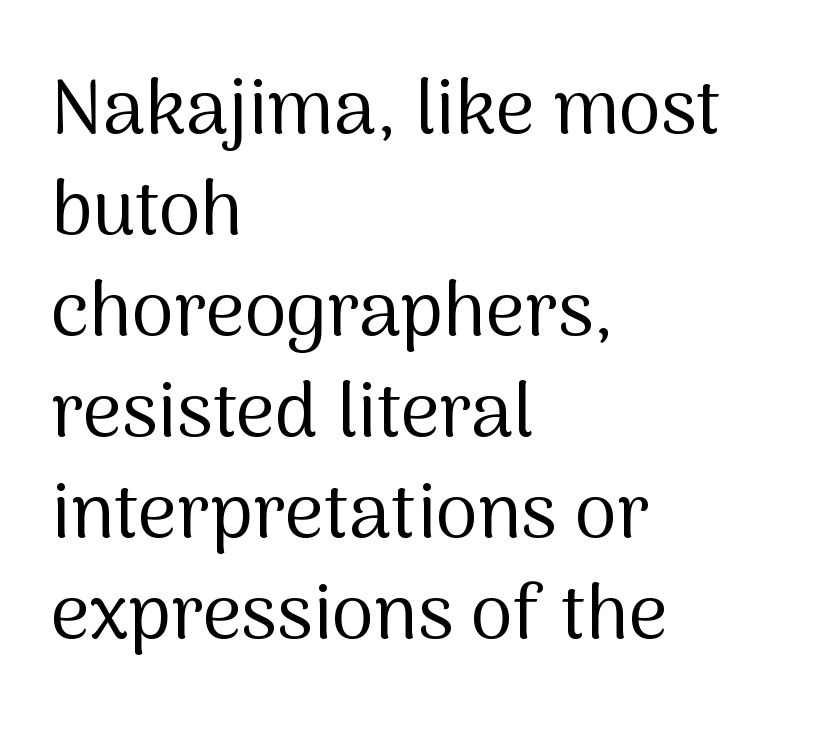
Q: Is the text bold? A: No.
Q: Is the text italic (slanted)? A: No, it is upright.
Q: Is the typeface a serif or a sans-serif typeface? A: Sans-serif.
Q: Is the text underlined? A: No.
Q: How is the paragraph aligned? A: Left-aligned.
Q: Is the spacing between letters normal or unusually wide? A: Normal.
Q: Is the spacing between lines tight, normal or loose? A: Normal.
Q: Width (condensed, normal, or wide)? A: Normal.
Q: Stroke contrast? A: Medium.
Q: x-height? A: Medium.
Q: Monospaced? A: No.
